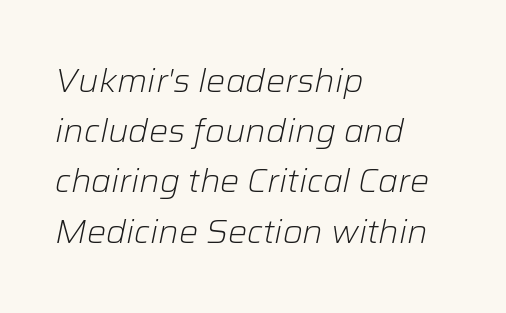
Q: Is the text bold? A: No.
Q: Is the text italic (slanted)? A: Yes, it leans right by about 12 degrees.
Q: Is the text underlined? A: No.
Q: How is the paragraph aligned? A: Left-aligned.
Q: Is the spacing between letters normal or unusually wide? A: Normal.
Q: Is the spacing between lines tight, normal or loose? A: Normal.
Q: Width (condensed, normal, or wide)? A: Normal.
Q: Stroke contrast? A: Low.
Q: x-height? A: Medium.
Q: Monospaced? A: No.
